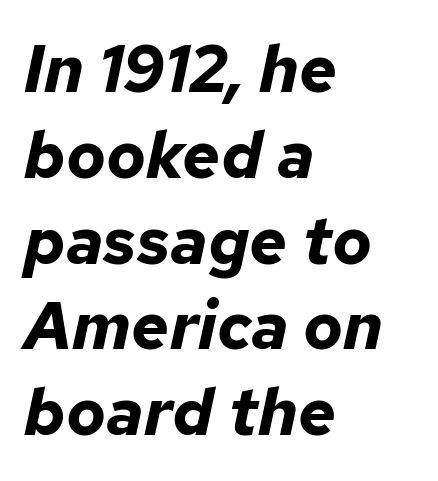
The lines are quadded left. Note the varied advance widths — an 'i' is clearly narrower than an 'm'. Notice how the stems are inclined rather than vertical — that's the hallmark of italics. Stroke thickness is high; the sample reads as a true bold. Characters follow at the spacing the type designer built in.
